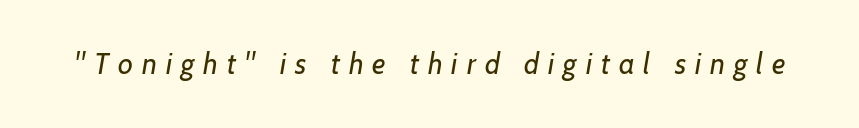
Q: Is the text bold? A: No.
Q: Is the typeface a serif or a sans-serif typeface? A: Sans-serif.
Q: Is the text underlined? A: No.
Q: Is the spacing between letters normal or unusually wide? A: Unusually wide.
Q: Width (condensed, normal, or wide)? A: Normal.
Q: Stroke contrast? A: Low.
Q: x-height? A: Medium.
Q: Monospaced? A: No.
